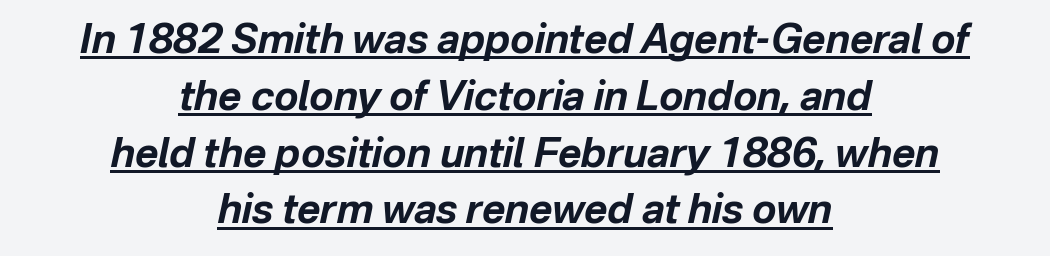
These lines stack symmetrically, like a column narrowing and widening about its center. Like a heading marked for emphasis, these lines bear an underscore. The passage shown is typed in a proportional face where columns would drift. Weight: bold. A typesetter would call this zero additional tracking.
